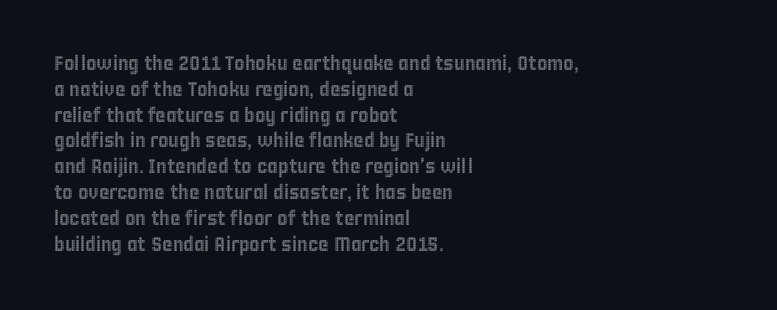
{"italic": "no", "underline": "no", "align": "left", "line_spacing": "normal", "line_spacing_ratio": 1.29, "letter_spacing": "normal", "letter_spacing_em": 0.0, "glyph_px": 20}
